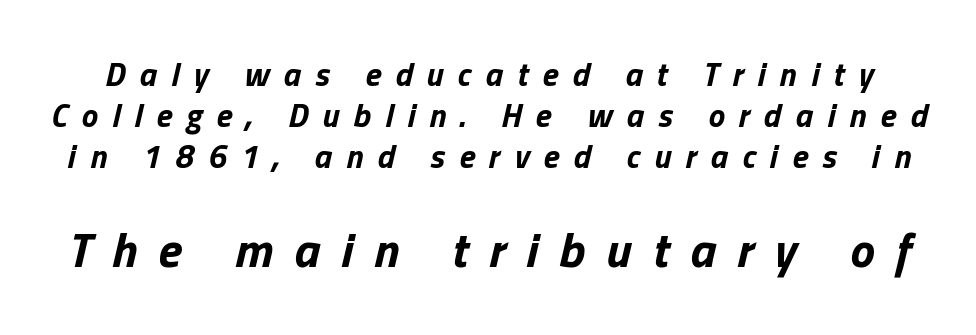
{"italic": "yes", "lean": "right", "slant_degrees": 13, "bold": "yes", "weight": "bold", "width": "normal", "stroke_contrast": "low", "x_height": "medium", "monospaced": "no", "underline": "no", "line_spacing": "normal", "line_spacing_ratio": 1.25, "letter_spacing": "wide", "letter_spacing_em": 0.43, "larger_block": "second", "size_ratio": 1.48, "glyph_px": 49}
